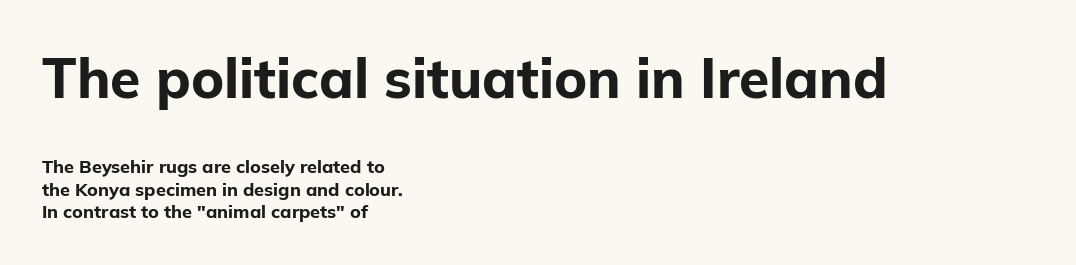
The image shows 55 px bold sans-serif type, upright; set left-aligned, line spacing 1.24x, normal letter spacing, not underlined; the first (top) block is 3.06x larger; low stroke contrast and a medium x-height.
